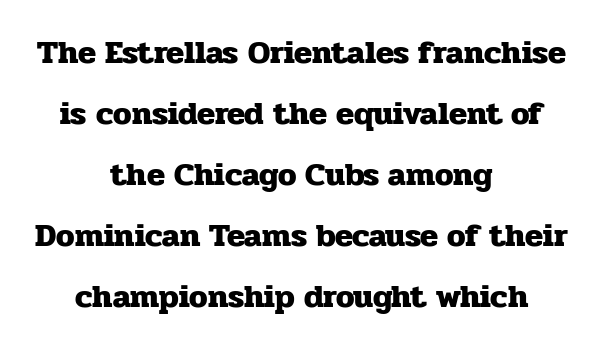
The image shows 33 px heavy serif type, upright; set centered, line spacing 1.85x, normal letter spacing, not underlined; low stroke contrast and a medium x-height.
